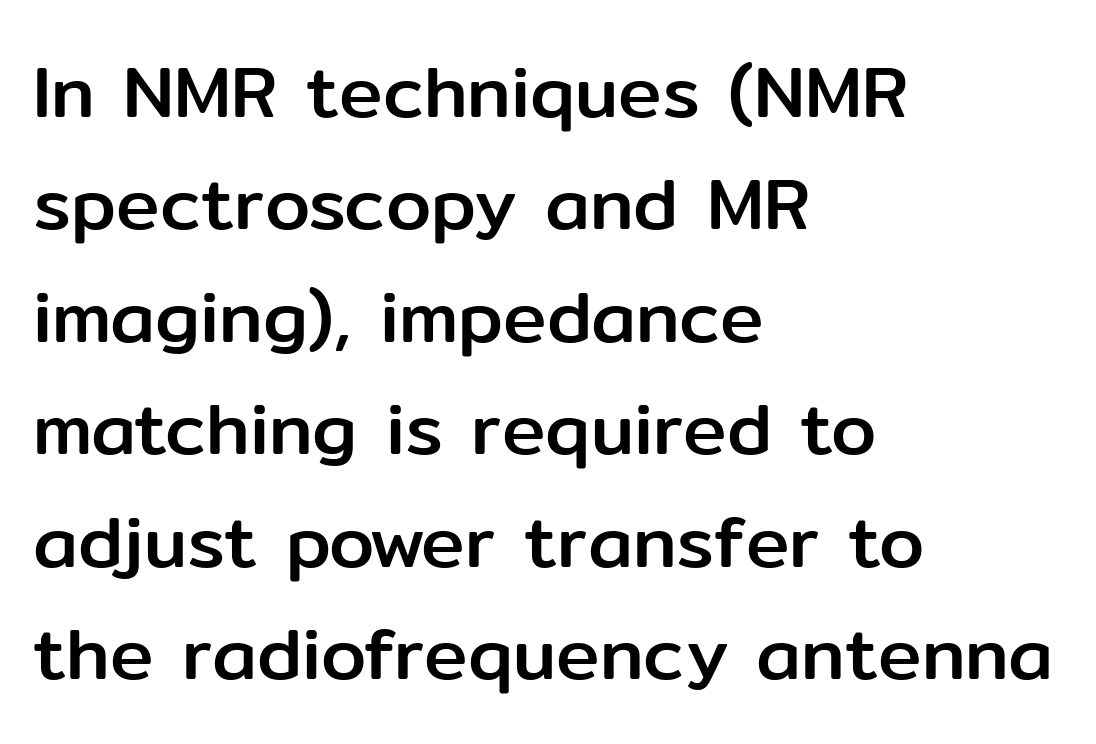
Q: Is the text italic (slanted)? A: No, it is upright.
Q: Is the typeface a serif or a sans-serif typeface? A: Sans-serif.
Q: Is the text underlined? A: No.
Q: How is the paragraph aligned? A: Left-aligned.
Q: Is the spacing between letters normal or unusually wide? A: Normal.
Q: Is the spacing between lines tight, normal or loose? A: Normal.
Q: Width (condensed, normal, or wide)? A: Normal.
Q: Stroke contrast? A: Low.
Q: x-height? A: Medium.
Q: Monospaced? A: No.
